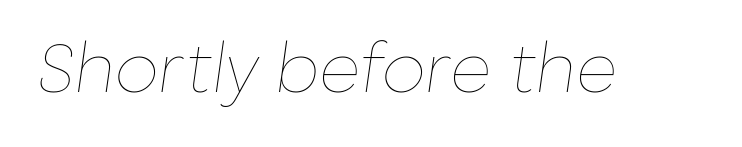
Q: Is the text bold? A: No.
Q: Is the text italic (slanted)? A: Yes, it leans right by about 8 degrees.
Q: Is the text underlined? A: No.
Q: Is the spacing between letters normal or unusually wide? A: Normal.
Q: Width (condensed, normal, or wide)? A: Normal.
Q: Stroke contrast? A: Low.
Q: x-height? A: Medium.
Q: Monospaced? A: No.
